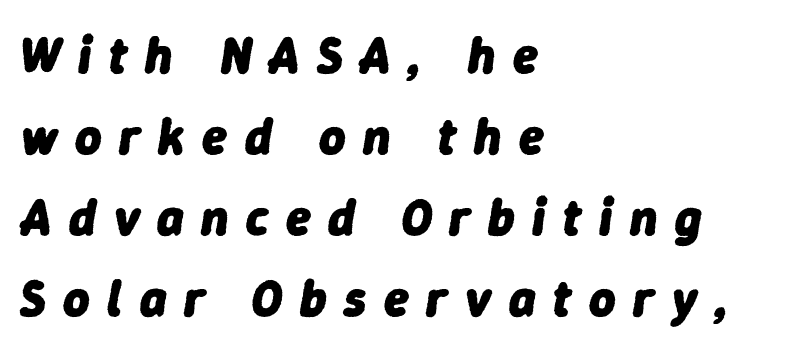
The image shows 51 px heavy type, italic (leaning right); set left-aligned, normal line spacing (1.59x), unusually wide letter spacing (+0.34 em), not underlined; low stroke contrast and a medium x-height.
